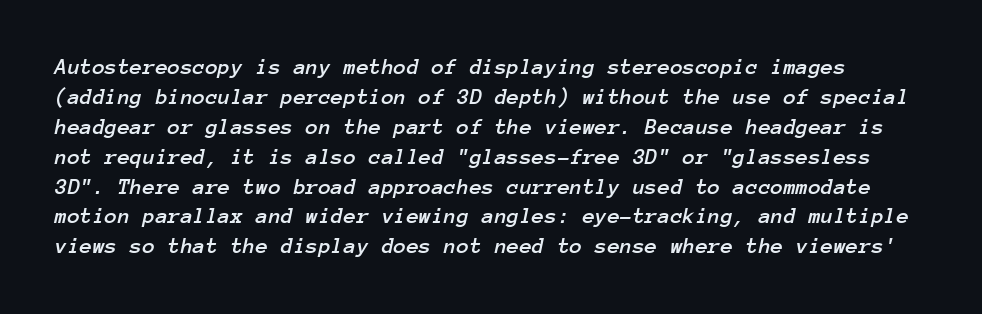
Q: Is the text italic (slanted)? A: Yes, it leans right by about 12 degrees.
Q: Is the text underlined? A: No.
Q: Is the spacing between letters normal or unusually wide? A: Normal.
Q: Is the spacing between lines tight, normal or loose? A: Normal.
